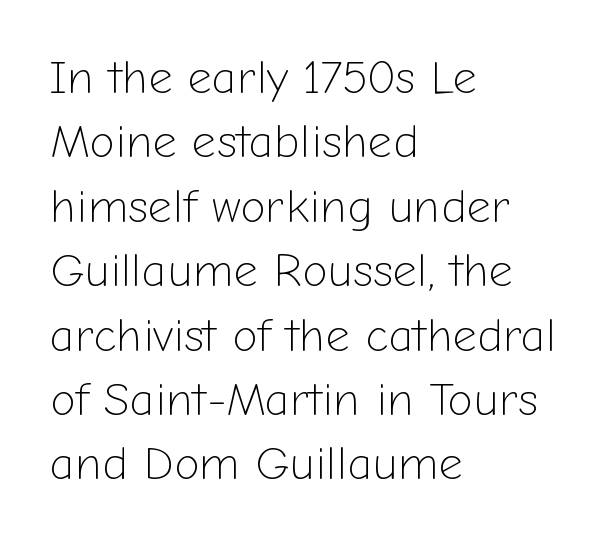
Q: Is the text bold? A: No.
Q: Is the text italic (slanted)? A: No, it is upright.
Q: Is the typeface a serif or a sans-serif typeface? A: Sans-serif.
Q: Is the text underlined? A: No.
Q: How is the paragraph aligned? A: Left-aligned.
Q: Is the spacing between letters normal or unusually wide? A: Normal.
Q: Is the spacing between lines tight, normal or loose? A: Normal.
Q: Width (condensed, normal, or wide)? A: Normal.
Q: Stroke contrast? A: Low.
Q: x-height? A: Medium.
Q: Monospaced? A: No.
